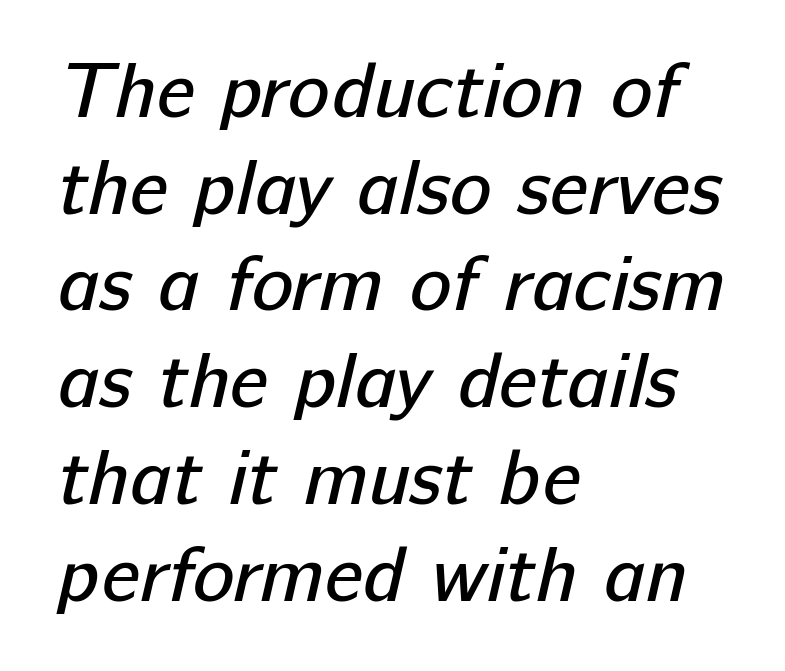
Q: Is the text bold? A: No.
Q: Is the typeface a serif or a sans-serif typeface? A: Sans-serif.
Q: Is the text underlined? A: No.
Q: How is the paragraph aligned? A: Left-aligned.
Q: Is the spacing between letters normal or unusually wide? A: Normal.
Q: Width (condensed, normal, or wide)? A: Normal.
Q: Stroke contrast? A: Low.
Q: x-height? A: Medium.
Q: Monospaced? A: No.
